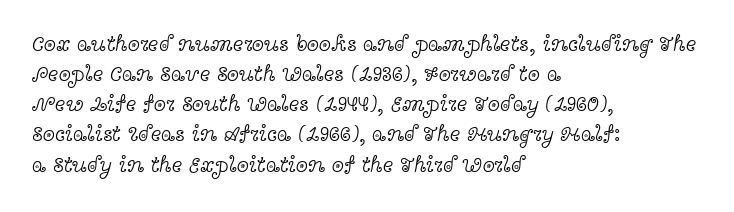
Q: Is the text bold? A: No.
Q: Is the text italic (slanted)? A: Yes.
Q: Is the text underlined? A: No.
Q: How is the paragraph aligned? A: Left-aligned.
Q: Is the spacing between letters normal or unusually wide? A: Normal.
Q: Is the spacing between lines tight, normal or loose? A: Normal.
